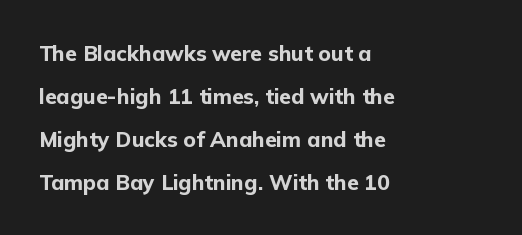
Glyph-to-glyph distance matches everyday printed text. The passage is arranged the way most books set body copy — flush left. Its strokes are broad and dark, the hallmark of bold type. Honestly, the rows look like they've been pulled way apart.
